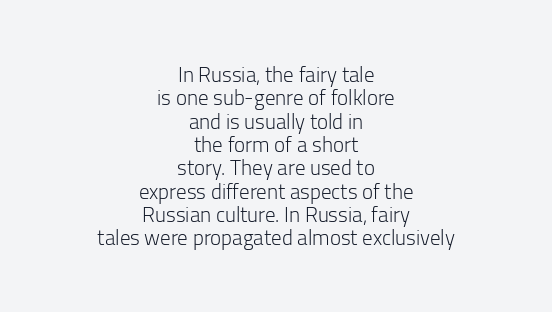
Q: Is the text bold? A: No.
Q: Is the text italic (slanted)? A: No, it is upright.
Q: Is the text underlined? A: No.
Q: How is the paragraph aligned? A: Centered.
Q: Is the spacing between letters normal or unusually wide? A: Normal.
Q: Is the spacing between lines tight, normal or loose? A: Tight.
